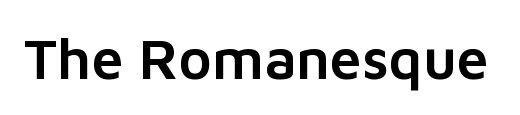
{"serif": "no", "italic": "no", "width": "normal", "stroke_contrast": "low", "x_height": "medium", "monospaced": "no", "underline": "no", "letter_spacing": "normal", "letter_spacing_em": 0.0, "glyph_px": 57}
